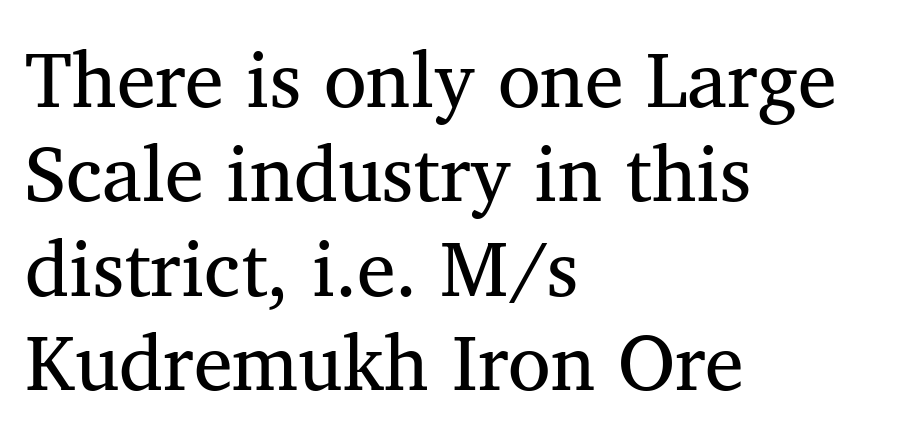
Q: Is the text bold? A: No.
Q: Is the typeface a serif or a sans-serif typeface? A: Serif.
Q: Is the text underlined? A: No.
Q: How is the paragraph aligned? A: Left-aligned.
Q: Is the spacing between letters normal or unusually wide? A: Normal.
Q: Width (condensed, normal, or wide)? A: Normal.
Q: Stroke contrast? A: Medium.
Q: x-height? A: Medium.
Q: Monospaced? A: No.
